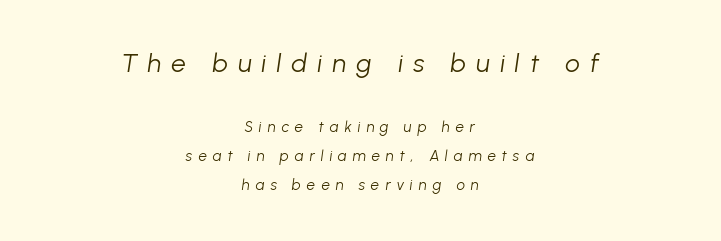
Q: Is the text bold? A: No.
Q: Is the text italic (slanted)? A: Yes, it leans right by about 8 degrees.
Q: Is the text underlined? A: No.
Q: How is the paragraph aligned? A: Centered.
Q: Is the spacing between letters normal or unusually wide? A: Unusually wide.
Q: Is the spacing between lines tight, normal or loose? A: Loose.
Q: Which block of text is set in a larger size, the first (top) or the second (bottom)? A: The first (top) one.
